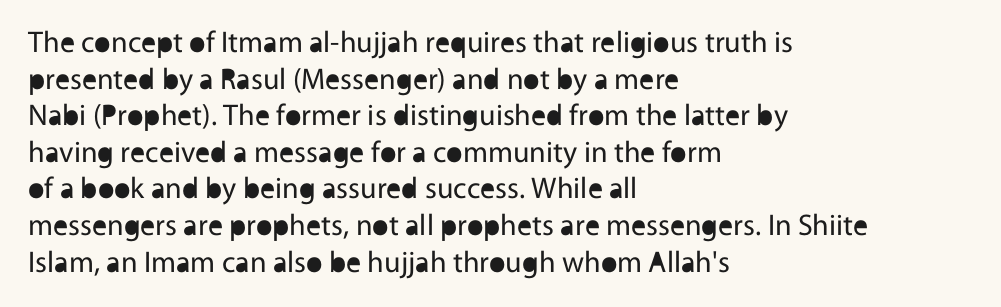
Q: Is the text bold? A: No.
Q: Is the text italic (slanted)? A: No, it is upright.
Q: Is the typeface a serif or a sans-serif typeface? A: Sans-serif.
Q: Is the text underlined? A: No.
Q: How is the paragraph aligned? A: Left-aligned.
Q: Is the spacing between letters normal or unusually wide? A: Normal.
Q: Width (condensed, normal, or wide)? A: Normal.
Q: x-height? A: Medium.
Q: Monospaced? A: No.
